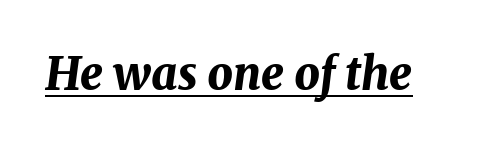
{"italic": "yes", "lean": "right", "slant_degrees": 8, "bold": "yes", "weight": "bold", "width": "normal", "stroke_contrast": "medium", "x_height": "medium", "monospaced": "no", "underline": "yes", "letter_spacing": "normal", "letter_spacing_em": 0.0, "glyph_px": 45}
